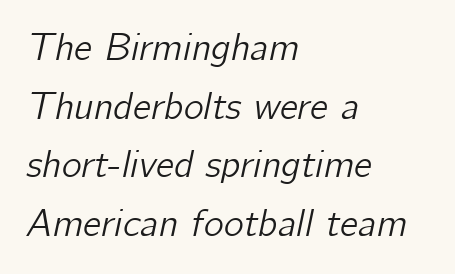
Q: Is the text italic (slanted)? A: Yes, it leans right by about 12 degrees.
Q: Is the text underlined? A: No.
Q: How is the paragraph aligned? A: Left-aligned.
Q: Is the spacing between letters normal or unusually wide? A: Normal.
Q: Is the spacing between lines tight, normal or loose? A: Normal.
Q: Width (condensed, normal, or wide)? A: Normal.
Q: Stroke contrast? A: Low.
Q: x-height? A: Medium.
Q: Monospaced? A: No.
